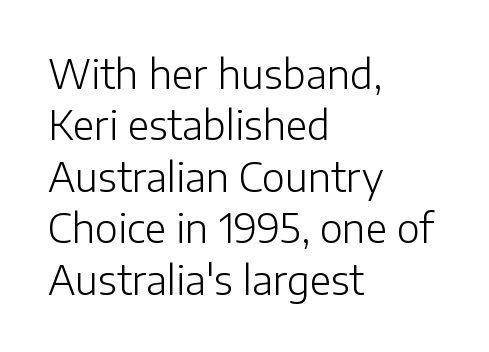
Q: Is the text bold? A: No.
Q: Is the text italic (slanted)? A: No, it is upright.
Q: Is the typeface a serif or a sans-serif typeface? A: Sans-serif.
Q: Is the text underlined? A: No.
Q: How is the paragraph aligned? A: Left-aligned.
Q: Is the spacing between letters normal or unusually wide? A: Normal.
Q: Is the spacing between lines tight, normal or loose? A: Normal.
Q: Width (condensed, normal, or wide)? A: Normal.
Q: Stroke contrast? A: Low.
Q: x-height? A: Medium.
Q: Monospaced? A: No.
